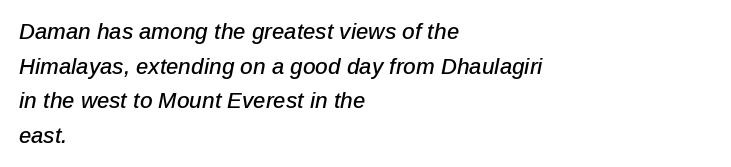
Compared with typical paragraphs, the rows here are spaced about the same. The rag falls on the right side of this text block. Glance below the letters and you will spot only blank space. This sample uses an oblique cut, with every glyph tilted off the vertical. The passage shown has conventional tracking throughout.
